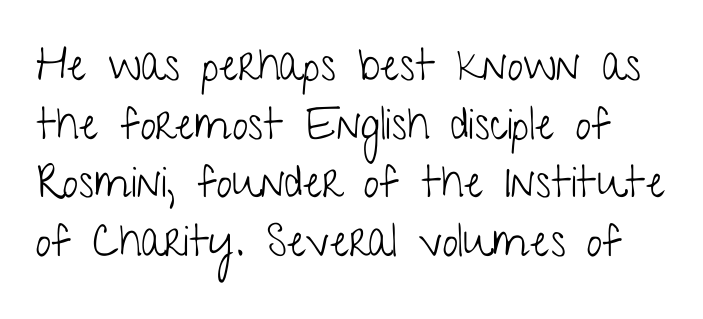
Each letter keeps its own natural width here, so spacing adapts to shape. Italic? Not at all — the glyphs are vertical. The passage shown stacks its lines at a standard gap. Font category for this specimen: sans-serif. Lines of text with bare space underneath. Glyph-to-glyph distance matches everyday printed text.
